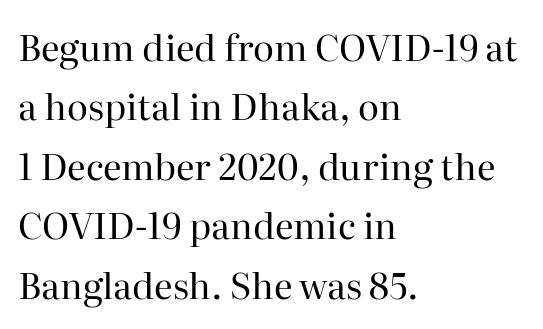
The image shows 36 px regular-weight serif type, upright; set left-aligned, normal line spacing (1.65x), normal letter spacing, not underlined; high stroke contrast and a medium x-height.
